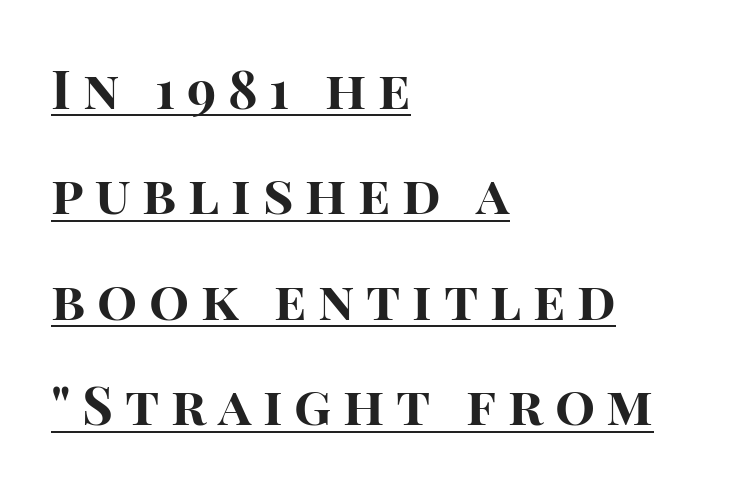
{"serif": "no", "italic": "no", "bold": "yes", "weight": "bold", "width": "normal", "stroke_contrast": "high", "x_height": "large", "monospaced": "no", "underline": "yes", "align": "left", "line_spacing": "loose", "line_spacing_ratio": 1.99, "letter_spacing": "wide", "letter_spacing_em": 0.22, "glyph_px": 53}
